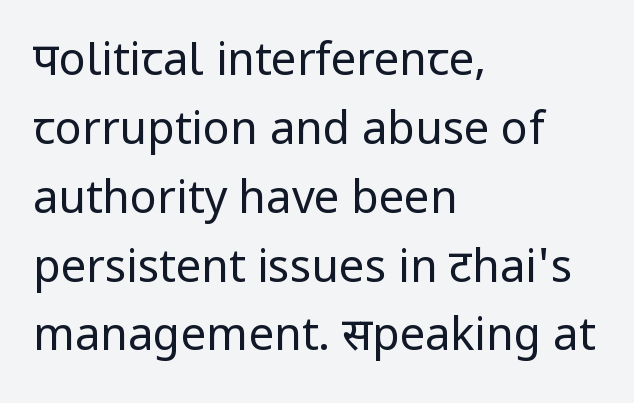
{"serif": "no", "italic": "no", "bold": "no", "weight": "regular", "width": "normal", "stroke_contrast": "low", "x_height": "medium", "monospaced": "no", "underline": "no", "align": "left", "line_spacing": "normal", "line_spacing_ratio": 1.53, "letter_spacing": "normal", "letter_spacing_em": 0.0, "glyph_px": 45}
